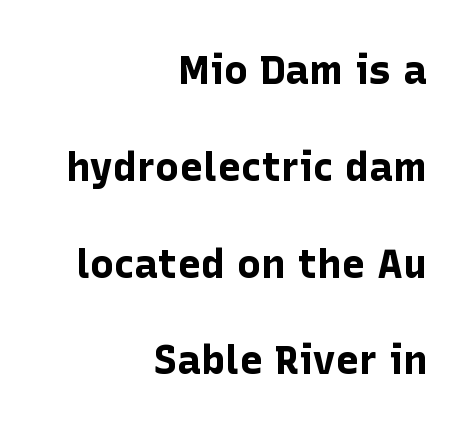
On the weight axis this lands at bold, roughly 700. These lines stack with their right ends in a neat column. Line spacing here is loose. This is roman type, the default non-slanted kind.
